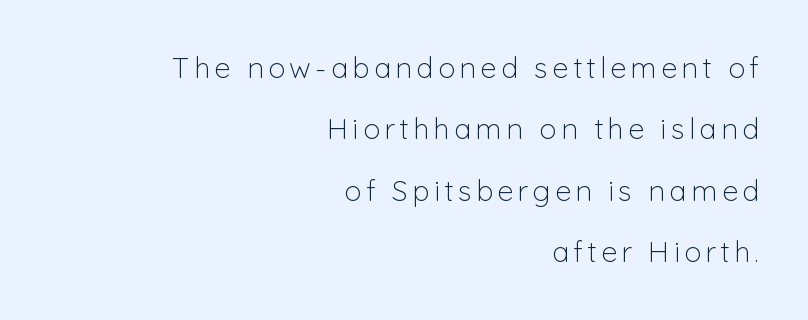
Any mark beneath the type? The region is blank. The setting favours the right margin, as signatures and pull-quotes sometimes do. Stroke mass is kept to a normal reading level or below. If you measured baseline to baseline, you'd find a long distance.
